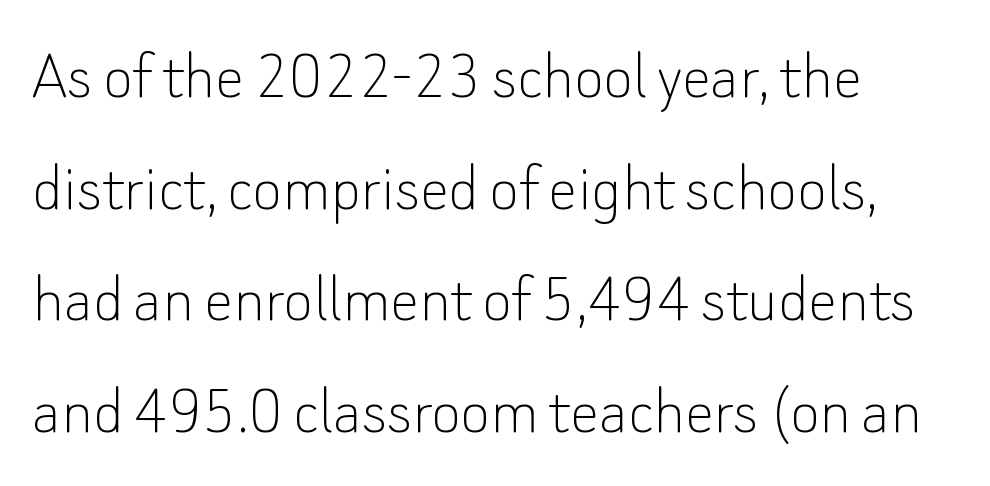
{"serif": "no", "italic": "no", "bold": "no", "weight": "thin", "width": "normal", "stroke_contrast": "low", "x_height": "small", "monospaced": "no", "underline": "no", "align": "left", "line_spacing": "normal", "line_spacing_ratio": 1.55, "letter_spacing": "normal", "letter_spacing_em": 0.0, "glyph_px": 72}
